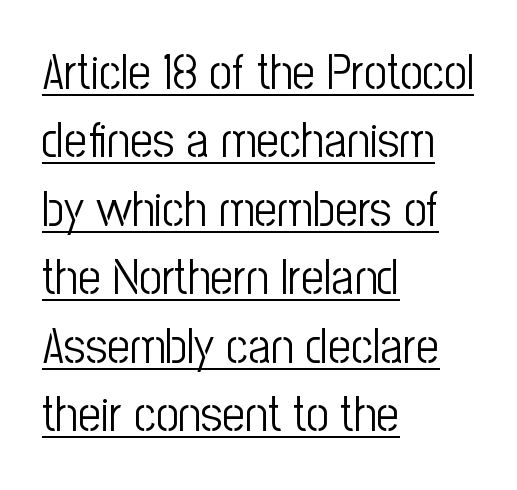
The specimen reads as upright at a glance. Look at the tracking — it's just the regular setting, nothing added. Typographically, this falls in the sans-serif category. Regarding leading, the lines here are spaced in the standard way. The font is comparable to plain body text, perhaps lighter. Every row of glyphs begins at an identical x-position on the left.
